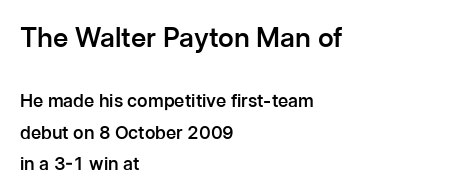
Q: Is the text bold? A: Semi-bold.
Q: Is the text italic (slanted)? A: No, it is upright.
Q: Is the text underlined? A: No.
Q: How is the paragraph aligned? A: Left-aligned.
Q: Is the spacing between letters normal or unusually wide? A: Normal.
Q: Which block of text is set in a larger size, the first (top) or the second (bottom)? A: The first (top) one.
